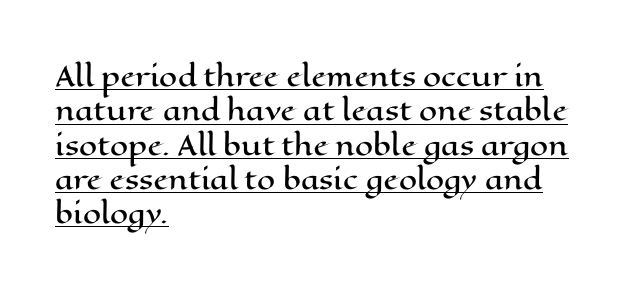
Q: Is the text italic (slanted)? A: No, it is upright.
Q: Is the text underlined? A: Yes.
Q: How is the paragraph aligned? A: Left-aligned.
Q: Is the spacing between letters normal or unusually wide? A: Normal.
Q: Is the spacing between lines tight, normal or loose? A: Normal.
